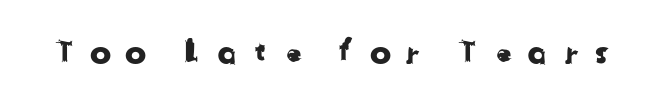
{"serif": "no", "width": "normal", "stroke_contrast": "low", "x_height": "medium", "monospaced": "no", "underline": "no", "letter_spacing": "wide", "letter_spacing_em": 0.45, "glyph_px": 32}
